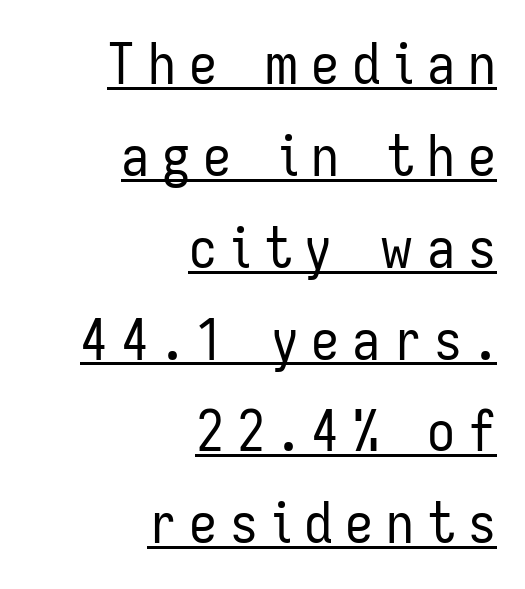
The image shows 56 px regular-weight, condensed sans-serif type, upright; set right-aligned, normal line spacing (1.64x), unusually wide letter spacing (+0.23 em), underlined; low stroke contrast and a medium x-height.
